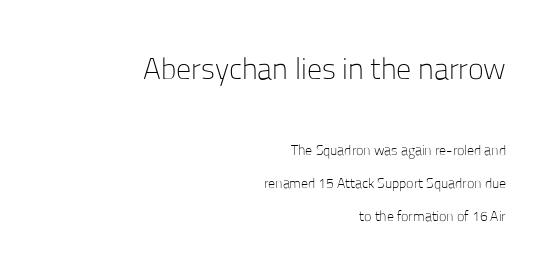
The image shows 30 px light sans-serif type, upright; set right-aligned, loose line spacing (2.34x), normal letter spacing, not underlined; the first (top) block is 2.14x larger; low stroke contrast and a medium x-height.
